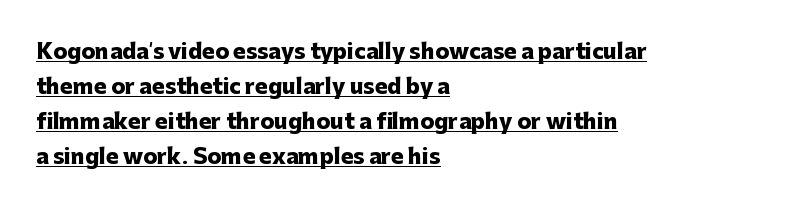
The image shows 21 px bold type, upright; set left-aligned, normal line spacing (1.67x), normal letter spacing, underlined.
